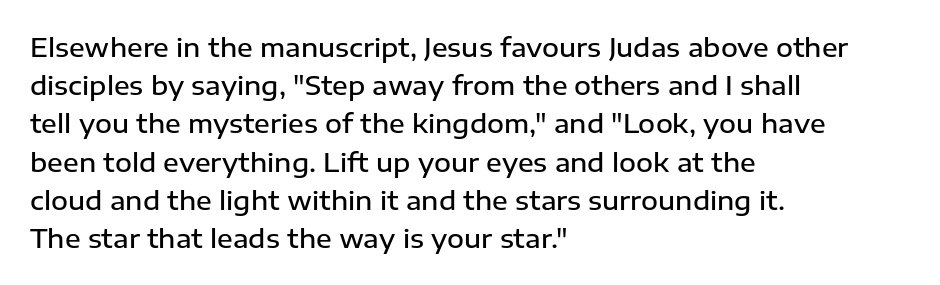
Q: Is the text bold? A: Semi-bold.
Q: Is the text italic (slanted)? A: No, it is upright.
Q: Is the text underlined? A: No.
Q: How is the paragraph aligned? A: Left-aligned.
Q: Is the spacing between letters normal or unusually wide? A: Normal.
Q: Is the spacing between lines tight, normal or loose? A: Normal.
